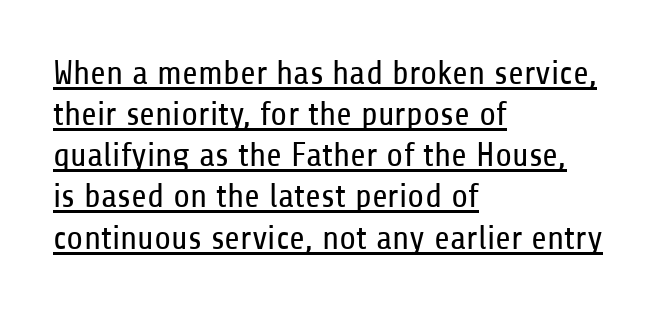
Q: Is the text bold? A: No.
Q: Is the text italic (slanted)? A: No, it is upright.
Q: Is the typeface a serif or a sans-serif typeface? A: Sans-serif.
Q: Is the text underlined? A: Yes.
Q: How is the paragraph aligned? A: Left-aligned.
Q: Is the spacing between letters normal or unusually wide? A: Normal.
Q: Width (condensed, normal, or wide)? A: Condensed.
Q: Stroke contrast? A: Low.
Q: x-height? A: Medium.
Q: Monospaced? A: No.
